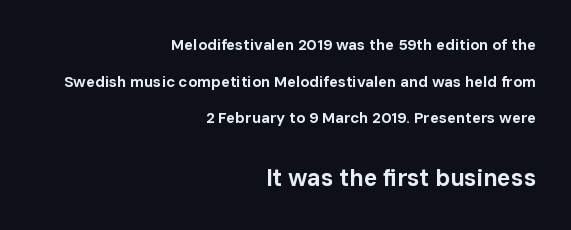
Q: Is the text bold? A: Yes.
Q: Is the text italic (slanted)? A: No, it is upright.
Q: Is the text underlined? A: No.
Q: How is the paragraph aligned? A: Right-aligned.
Q: Is the spacing between letters normal or unusually wide? A: Normal.
Q: Is the spacing between lines tight, normal or loose? A: Loose.
Q: Which block of text is set in a larger size, the first (top) or the second (bottom)? A: The second (bottom) one.
